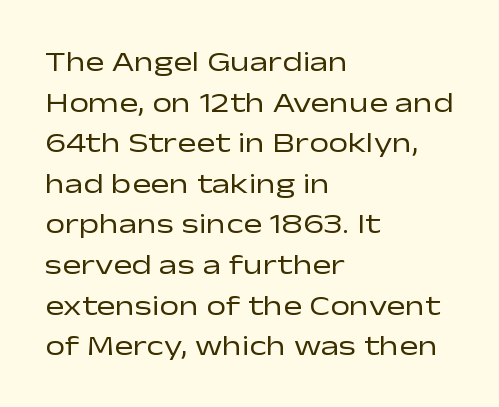
Q: Is the text bold? A: No.
Q: Is the text italic (slanted)? A: No, it is upright.
Q: Is the typeface a serif or a sans-serif typeface? A: Sans-serif.
Q: Is the text underlined? A: No.
Q: How is the paragraph aligned? A: Left-aligned.
Q: Is the spacing between letters normal or unusually wide? A: Normal.
Q: Is the spacing between lines tight, normal or loose? A: Normal.
Q: Width (condensed, normal, or wide)? A: Wide.
Q: Stroke contrast? A: Low.
Q: x-height? A: Medium.
Q: Monospaced? A: No.
